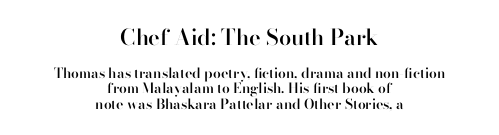
Q: Is the text bold? A: Semi-bold.
Q: Is the text italic (slanted)? A: No, it is upright.
Q: Is the text underlined? A: No.
Q: How is the paragraph aligned? A: Centered.
Q: Is the spacing between letters normal or unusually wide? A: Normal.
Q: Is the spacing between lines tight, normal or loose? A: Tight.
Q: Which block of text is set in a larger size, the first (top) or the second (bottom)? A: The first (top) one.
